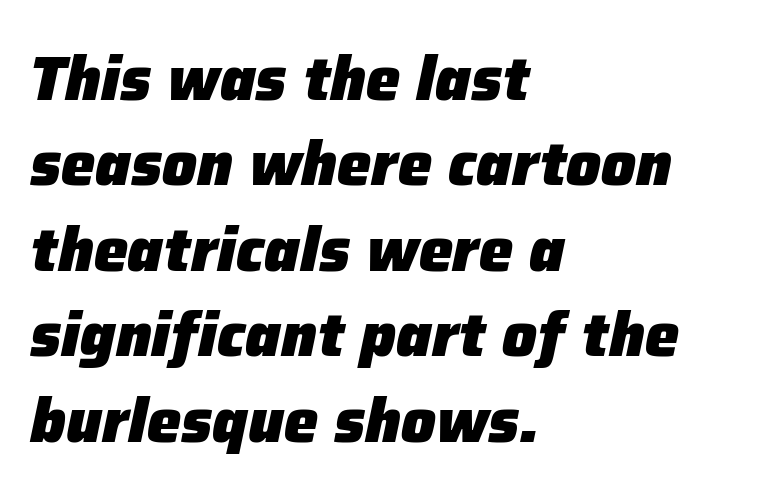
The image shows 61 px heavy type, italic (leaning right); set left-aligned, normal line spacing (1.4x), normal letter spacing, not underlined; low stroke contrast and a medium x-height.
